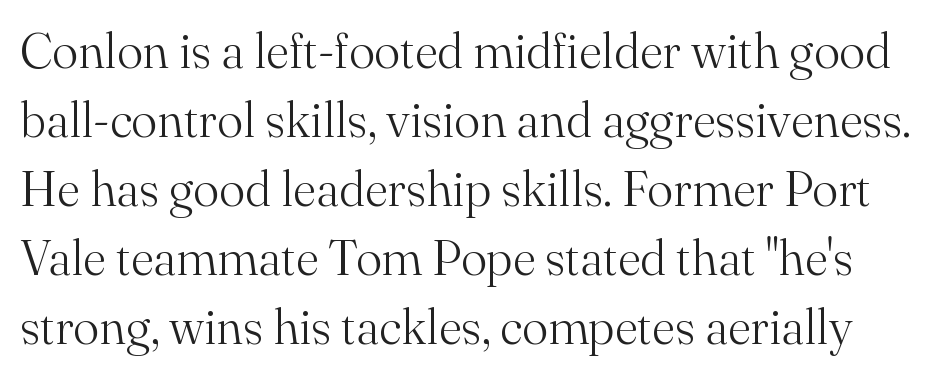
{"serif": "yes", "italic": "no", "bold": "no", "weight": "light", "width": "normal", "stroke_contrast": "medium", "x_height": "small", "monospaced": "no", "underline": "no", "line_spacing": "normal", "line_spacing_ratio": 1.41, "letter_spacing": "normal", "letter_spacing_em": 0.0, "glyph_px": 49}
